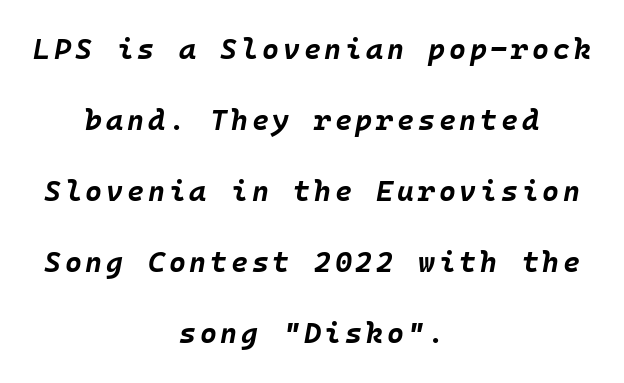
{"italic": "yes", "lean": "right", "slant_degrees": 10, "bold": "yes", "weight": "bold", "width": "normal", "stroke_contrast": "low", "x_height": "large", "underline": "no", "align": "center", "line_spacing": "loose", "line_spacing_ratio": 2.45, "glyph_px": 29}
